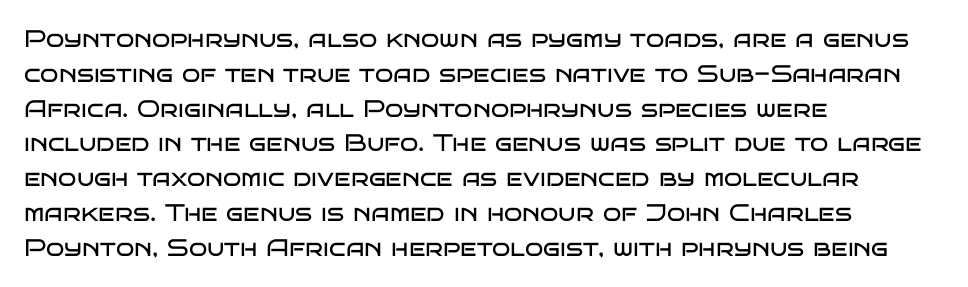
The image shows 24 px text type, upright; set left-aligned, normal line spacing (1.45x), normal letter spacing, not underlined.
